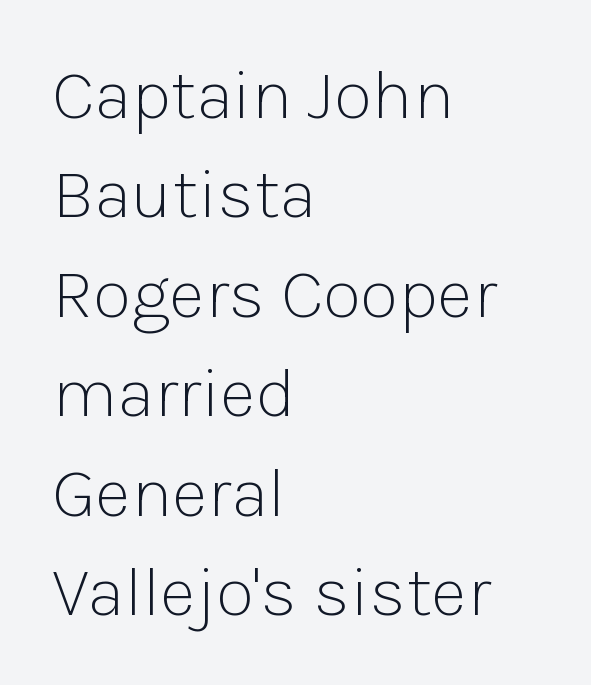
Q: Is the text bold? A: No.
Q: Is the text italic (slanted)? A: No, it is upright.
Q: Is the typeface a serif or a sans-serif typeface? A: Sans-serif.
Q: Is the text underlined? A: No.
Q: How is the paragraph aligned? A: Left-aligned.
Q: Is the spacing between letters normal or unusually wide? A: Normal.
Q: Is the spacing between lines tight, normal or loose? A: Normal.
Q: Width (condensed, normal, or wide)? A: Normal.
Q: Stroke contrast? A: Low.
Q: x-height? A: Medium.
Q: Monospaced? A: No.
